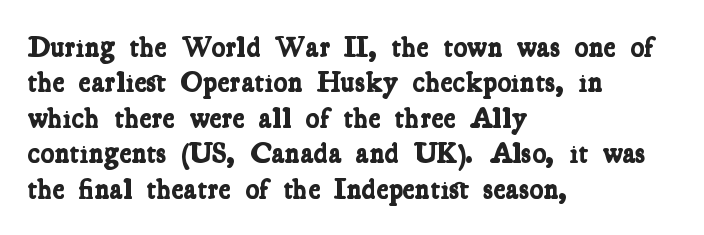
A typesetter would call this proportional, since set widths differ per character. On the weight axis this lands at bold, roughly 700. What stands out about the letter spacing? Nothing — it is the standard amount. Words float on clear page, feet unadorned. Serif or sans? Serif — the stroke terminals have little feet. Leftover space on each line is placed entirely after the last word.
